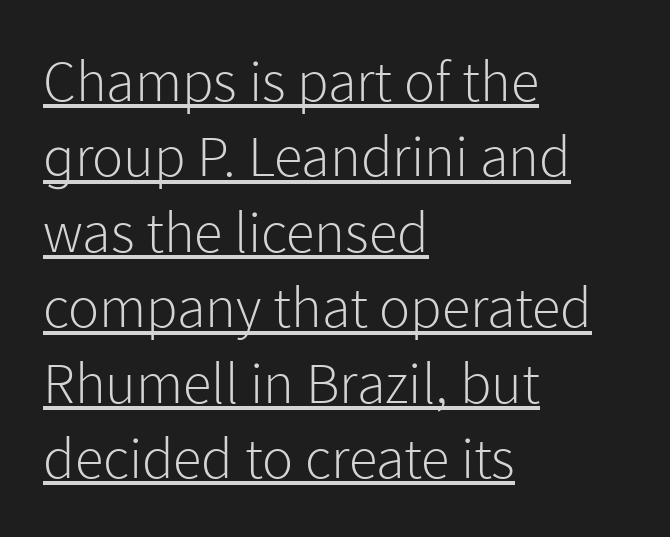
{"serif": "no", "italic": "no", "bold": "no", "weight": "light", "width": "normal", "stroke_contrast": "low", "x_height": "medium", "monospaced": "no", "underline": "yes", "align": "left", "line_spacing": "normal", "line_spacing_ratio": 1.3, "letter_spacing": "normal", "letter_spacing_em": 0.0, "glyph_px": 58}
